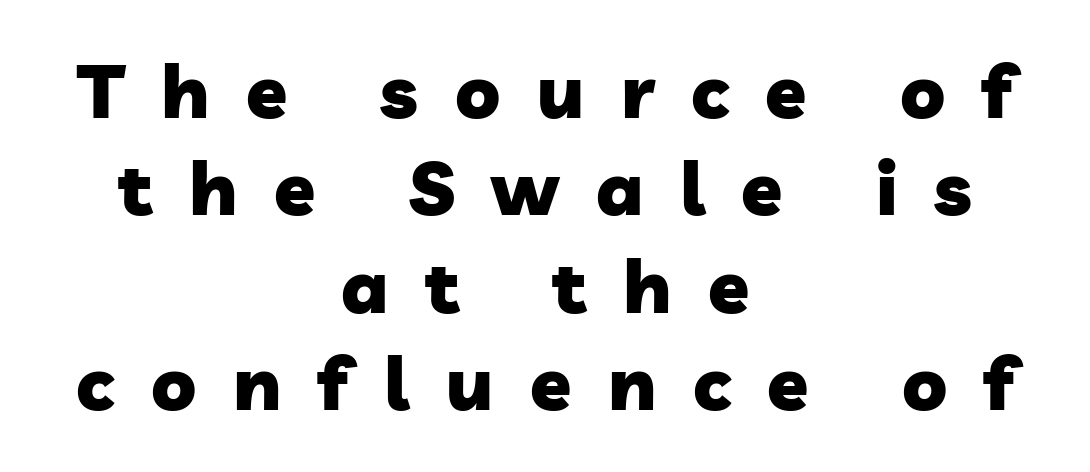
The image shows 75 px heavy sans-serif type; set centered, normal line spacing (1.3x), unusually wide letter spacing (+0.49 em), not underlined; low stroke contrast and a medium x-height.
